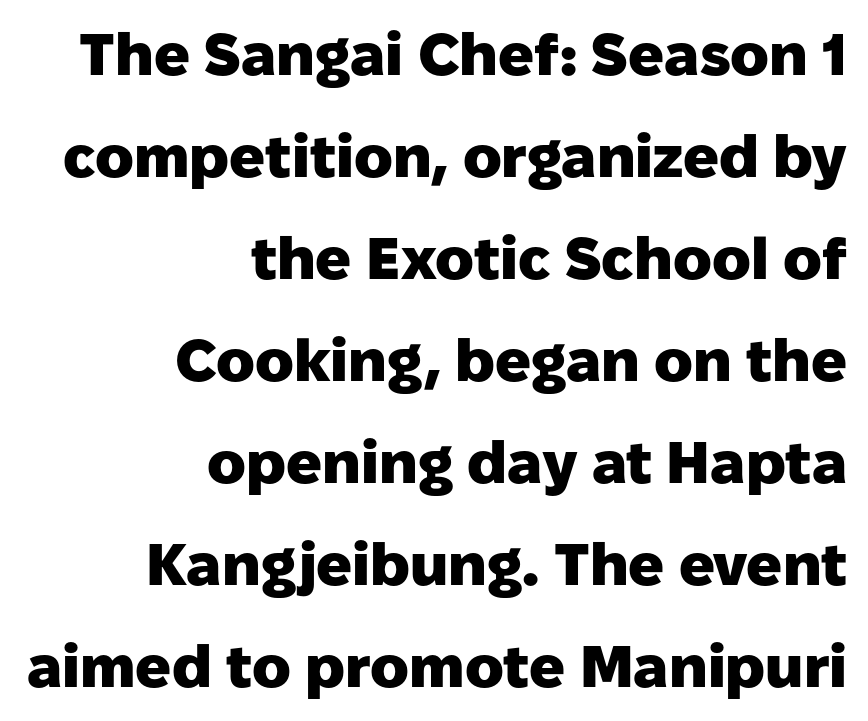
The image shows 59 px heavy sans-serif type, upright; set right-aligned, line spacing 1.73x, normal letter spacing, not underlined; low stroke contrast and a medium x-height.
